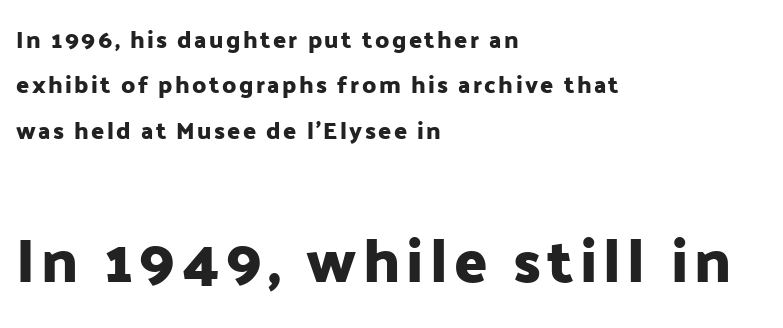
Spacing verdict: proportional, widths tailored to each character. The space directly below the letters is spotless. Serif or sans? Sans — the stroke terminals are bare. The block sitting lower on the canvas is the one with enlarged characters. Tall strokes in this sample are plumb rather than angled. The typesetter chose a ragged-right arrangement here.
